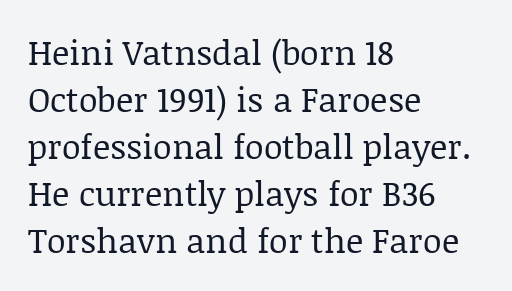
The area under the type is left untouched. Are there feet on the stems? There are — it's a serif. All the whitespace from short lines collects on the right. Character widths vary here, with narrow letters taking less room than wide ones.
